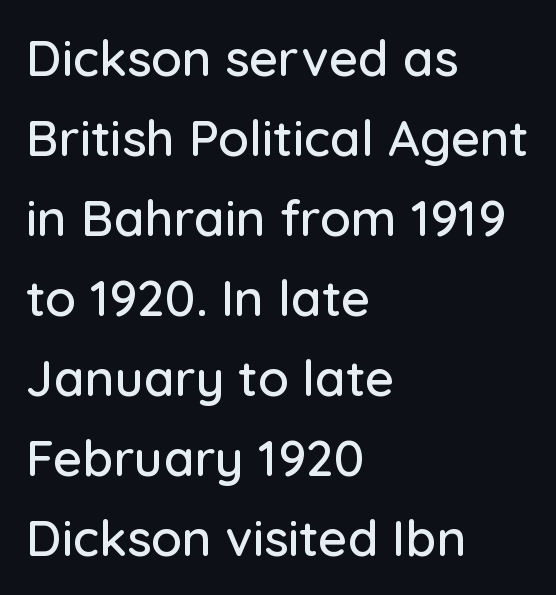
Note the varied advance widths — an 'i' is clearly narrower than an 'm'. Regular leading. The font's upright variant was chosen for this text. The glyphs in this specimen are sans serif.
